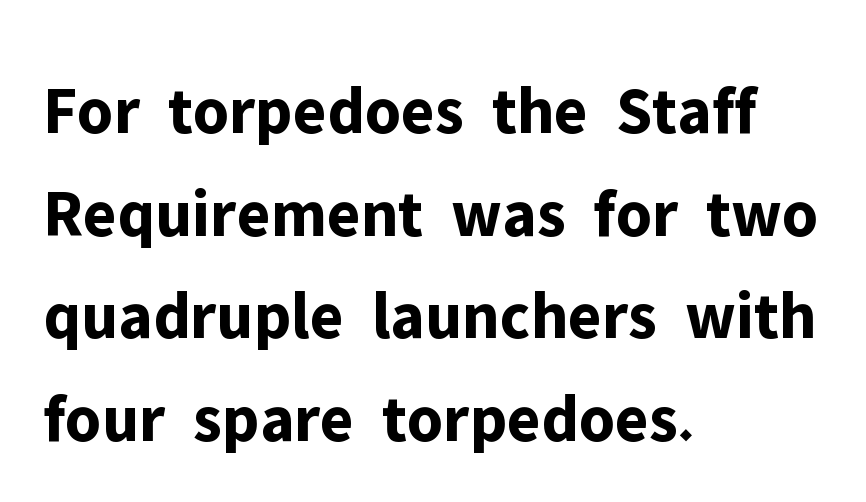
If you drew a line through each stem, it would be perfectly vertical. Descenders are the only things crossing below the line. Short note: letters normally spaced. The strokes are fattened all the way to bold.
